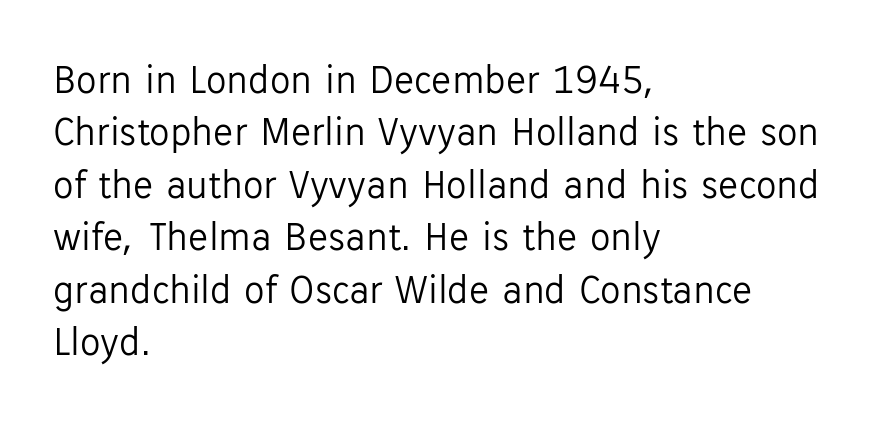
Tracking here is standard; glyphs follow each other at the usual distance. Plain, unruled lines of type. A normal amount of white space separates one row of letters from the next. If you drew a ruler down the left edge, every line would touch it.
